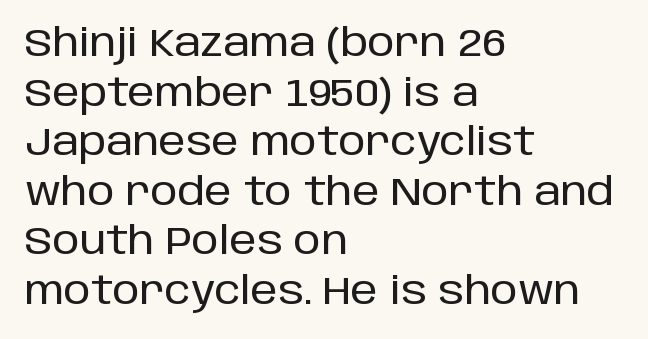
The image shows 39 px sans-serif type, upright; set left-aligned, normal line spacing (1.27x), normal letter spacing, not underlined; low stroke contrast and a large x-height.
